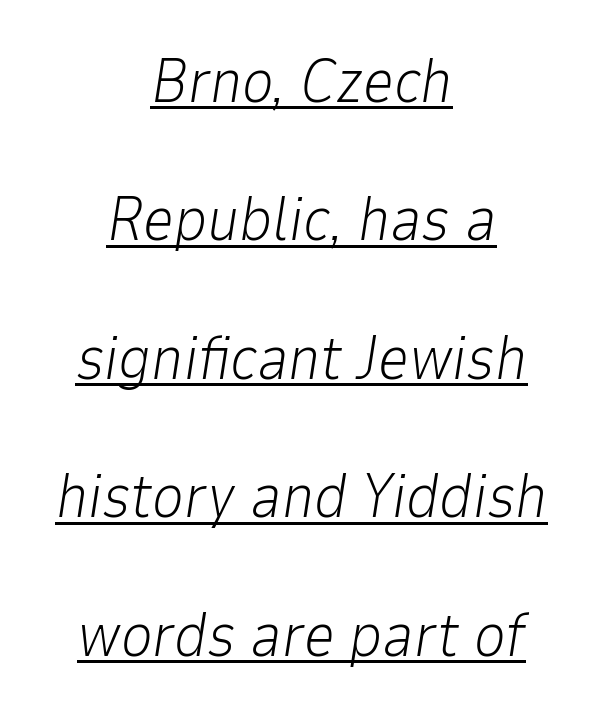
Q: Is the text bold? A: No.
Q: Is the text italic (slanted)? A: Yes, it leans right by about 9 degrees.
Q: Is the text underlined? A: Yes.
Q: How is the paragraph aligned? A: Centered.
Q: Is the spacing between letters normal or unusually wide? A: Normal.
Q: Is the spacing between lines tight, normal or loose? A: Loose.
Q: Width (condensed, normal, or wide)? A: Normal.
Q: Stroke contrast? A: Low.
Q: x-height? A: Medium.
Q: Monospaced? A: No.
